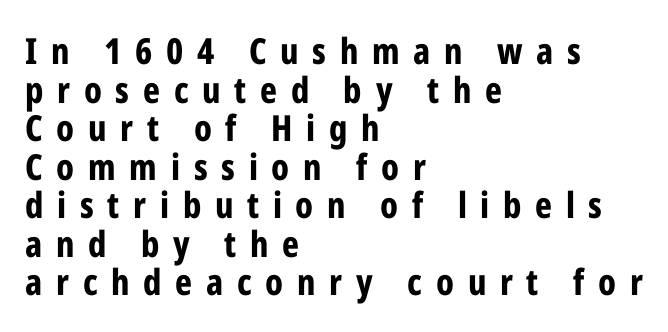
The image shows 36 px bold, condensed sans-serif type, upright; set left-aligned, tight line spacing (1.07x), unusually wide letter spacing (+0.38 em), not underlined; low stroke contrast and a medium x-height.
